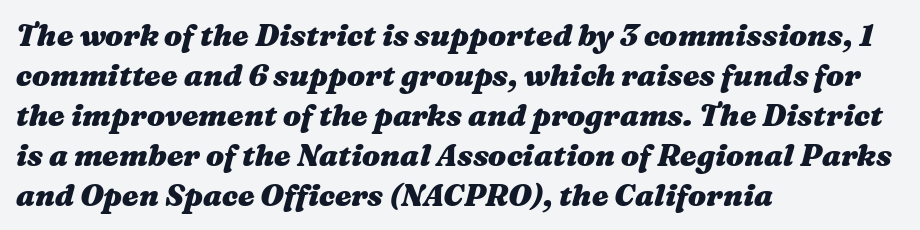
The image shows 30 px heavy, wide type, italic (leaning right); set left-aligned, normal line spacing (1.33x), normal letter spacing, not underlined; medium stroke contrast and a medium x-height.
